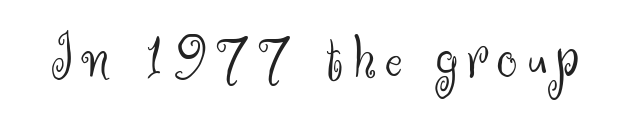
Tall strokes in this sample are plumb rather than angled. Note the varied advance widths — an 'i' is clearly narrower than an 'm'. The words here are not underlined. A light-to-regular cut is what we see here.
